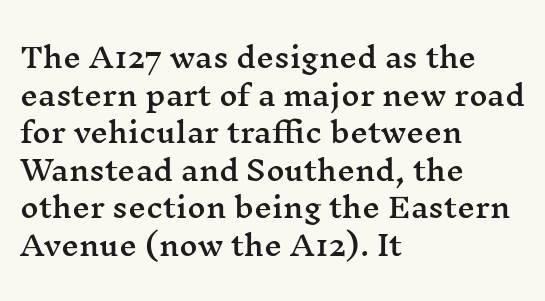
A normal amount of white space separates one row of letters from the next. The face used here is rendered with its standard letterfit. Does the lettering tilt? It doesn't — this is upright. The glyphs in this specimen are seriffed.
